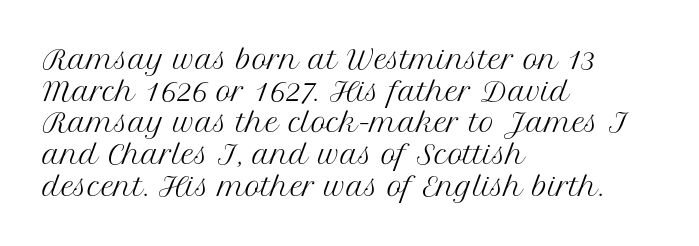
Q: Is the text bold? A: No.
Q: Is the text italic (slanted)? A: Yes.
Q: Is the text underlined? A: No.
Q: How is the paragraph aligned? A: Left-aligned.
Q: Is the spacing between letters normal or unusually wide? A: Normal.
